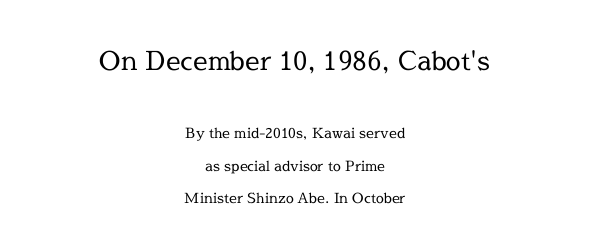
The image shows 26 px text type, upright; set centered, loose line spacing (2.32x), normal letter spacing, not underlined; the first (top) block is 1.86x larger.
